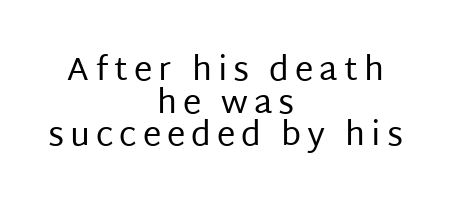
The image shows 33 px regular-weight sans-serif type, upright; set centered, tight line spacing (0.99x), not underlined; low stroke contrast and a large x-height.
